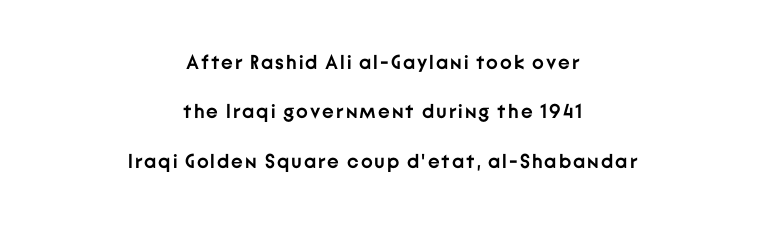
{"italic": "no", "bold": "yes", "underline": "no", "align": "center", "line_spacing": "loose", "line_spacing_ratio": 2.47, "glyph_px": 20}
